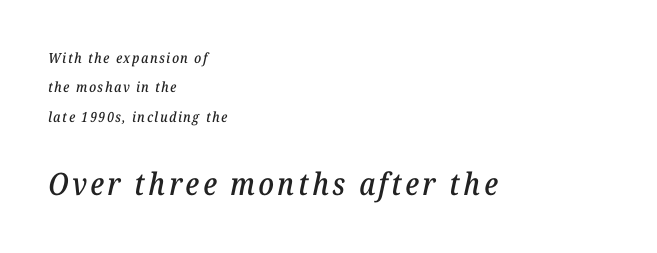
Regarding serifs, this sample has them. Proportional: the letters do not fall into vertical columns. This rendering features lettering with no underline. The face used here appears at its bigger size in the lower chunk. Italic? Definitely — the glyphs are oblique. The typesetter chose a ragged-right arrangement here.
